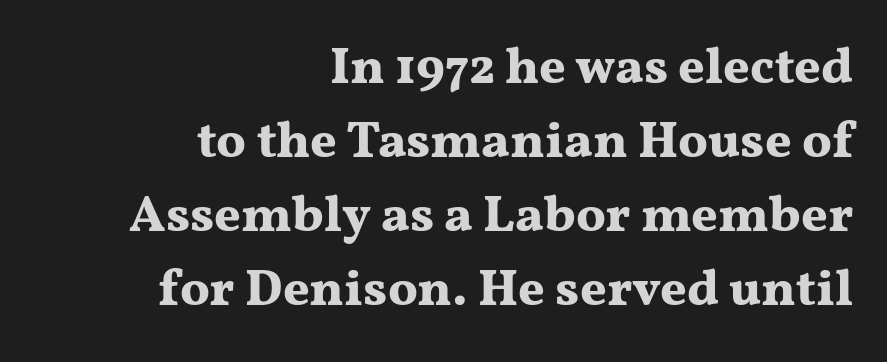
{"serif": "yes", "italic": "no", "bold": "yes", "weight": "bold", "width": "wide", "stroke_contrast": "medium", "x_height": "medium", "monospaced": "no", "underline": "no", "align": "right", "line_spacing": "normal", "line_spacing_ratio": 1.45, "letter_spacing": "normal", "letter_spacing_em": 0.0, "glyph_px": 51}
